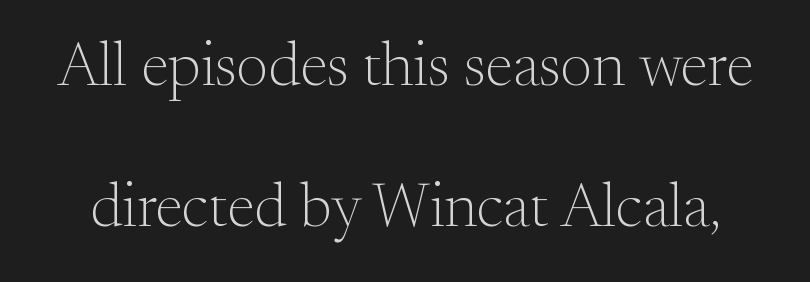
The image shows 62 px light serif type, upright; set loose line spacing (2.27x), normal letter spacing, not underlined; medium stroke contrast and a small x-height.
